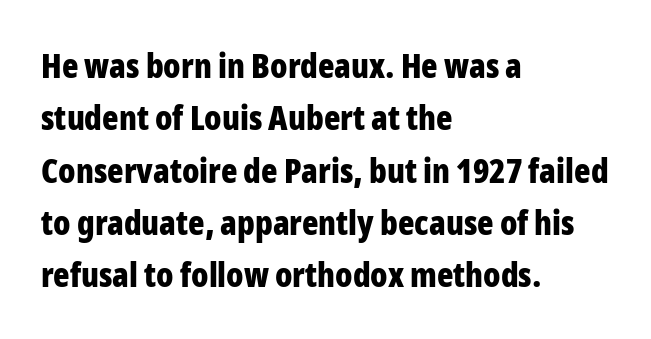
Q: Is the text bold? A: Yes.
Q: Is the text italic (slanted)? A: No, it is upright.
Q: Is the typeface a serif or a sans-serif typeface? A: Sans-serif.
Q: Is the text underlined? A: No.
Q: How is the paragraph aligned? A: Left-aligned.
Q: Is the spacing between letters normal or unusually wide? A: Normal.
Q: Is the spacing between lines tight, normal or loose? A: Normal.
Q: Width (condensed, normal, or wide)? A: Condensed.
Q: Stroke contrast? A: Low.
Q: x-height? A: Medium.
Q: Monospaced? A: No.
